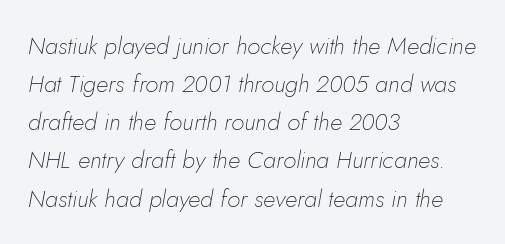
{"italic": "yes", "lean": "right", "slant_degrees": 5, "bold": "no", "underline": "no", "align": "left", "line_spacing": "normal", "line_spacing_ratio": 1.59, "letter_spacing": "normal", "letter_spacing_em": 0.0, "glyph_px": 24}
